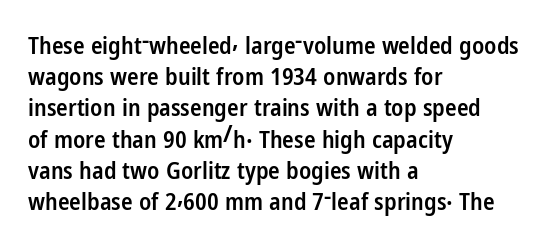
Q: Is the text bold? A: Semi-bold.
Q: Is the text italic (slanted)? A: No, it is upright.
Q: Is the text underlined? A: No.
Q: How is the paragraph aligned? A: Left-aligned.
Q: Is the spacing between letters normal or unusually wide? A: Normal.
Q: Is the spacing between lines tight, normal or loose? A: Normal.
